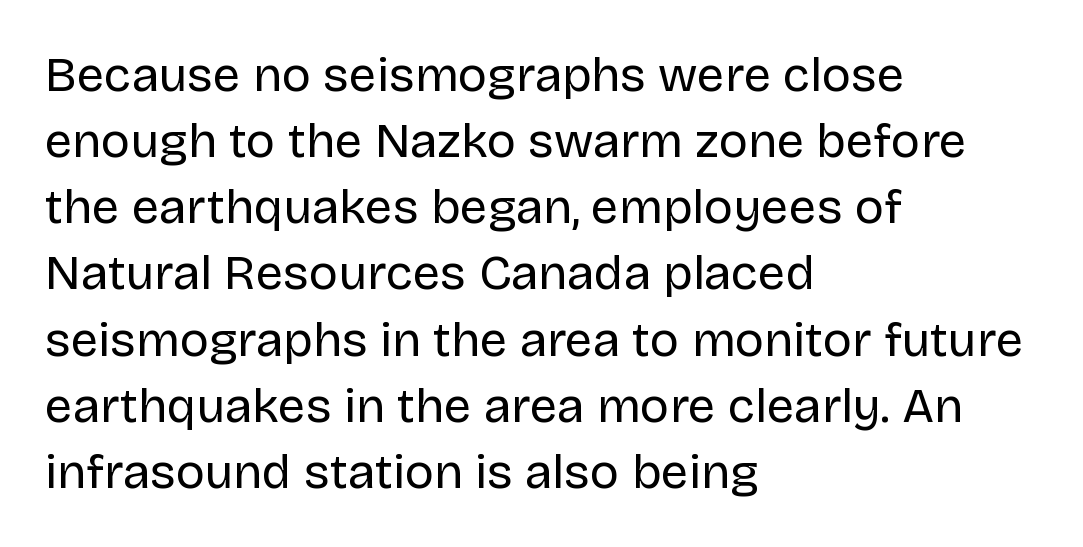
This sample is left-justified, so line endings fall wherever the words run out. The glyphs are unaccompanied by any horizontal stroke below them. No italicization has been applied; the sample stays upright. The font sits on the lighter half of the weight spectrum, regular included. The typeface chosen for these lines omits serifs. Leading: standard.
